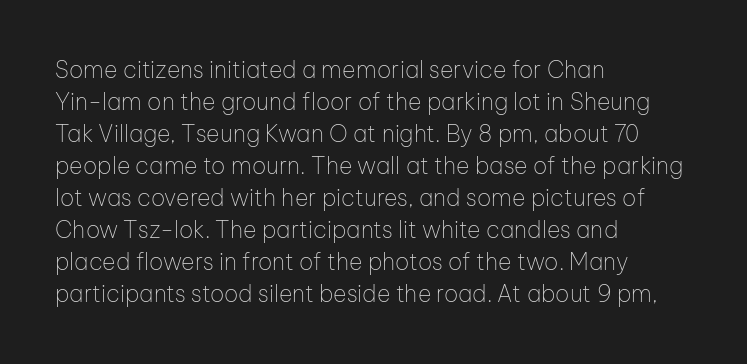
Caption: standard tracking, unaltered. Does the leading feel generous? No, just average. The lines are quadded left. Check the space under the baseline: it is left empty.
